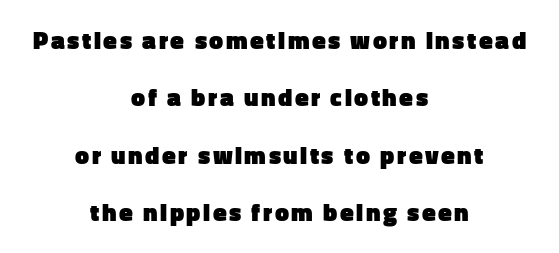
Q: Is the text bold? A: Yes.
Q: Is the text italic (slanted)? A: No, it is upright.
Q: Is the text underlined? A: No.
Q: How is the paragraph aligned? A: Centered.
Q: Is the spacing between lines tight, normal or loose? A: Loose.
